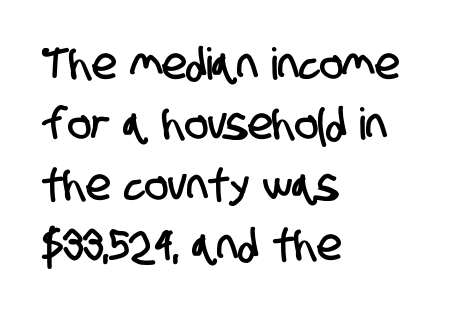
The rendering shows plain stroke endings on the letterforms — a sans-serif design. The rag falls on the right side of this text block. Check the space under the baseline: it is left empty. Here the designer chose a conventional face with non-uniform glyph widths. Caption: standard tracking, unaltered.
